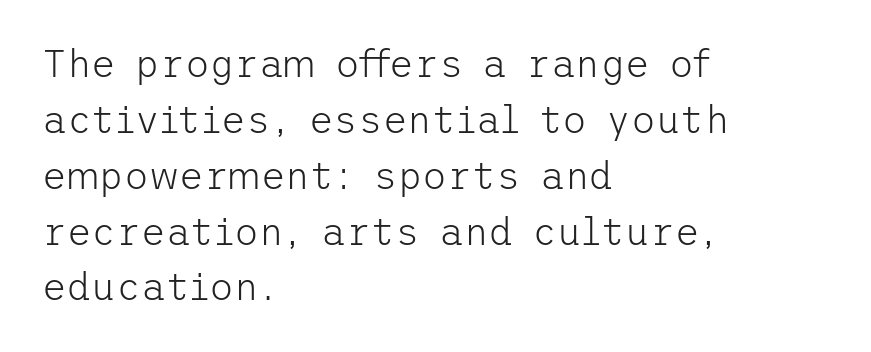
{"serif": "no", "italic": "no", "bold": "no", "weight": "light", "width": "normal", "stroke_contrast": "low", "x_height": "medium", "underline": "no", "align": "left", "line_spacing": "normal", "line_spacing_ratio": 1.47, "letter_spacing": "normal", "letter_spacing_em": 0.0, "glyph_px": 38}
